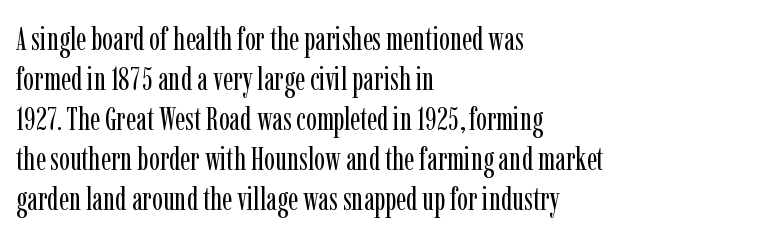
{"serif": "yes", "italic": "no", "bold": "no", "weight": "regular", "width": "condensed", "stroke_contrast": "low", "x_height": "medium", "monospaced": "no", "underline": "no", "align": "left", "line_spacing": "normal", "line_spacing_ratio": 1.25, "letter_spacing": "normal", "letter_spacing_em": 0.0, "glyph_px": 32}
